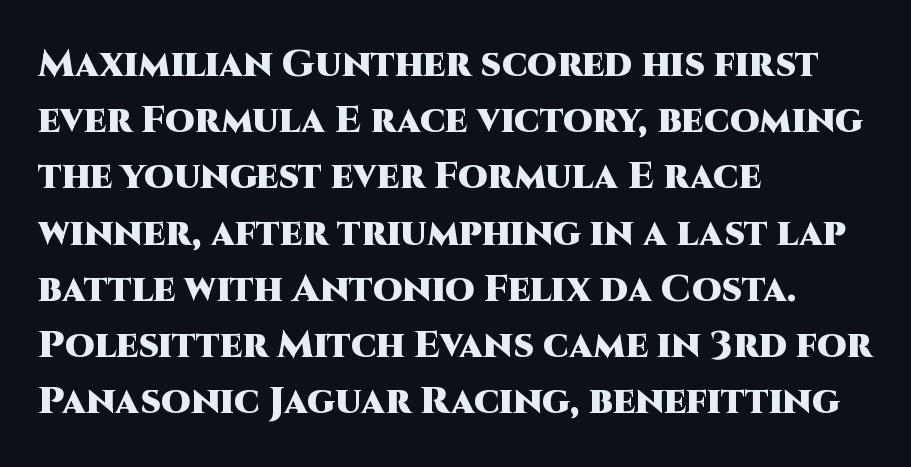
The image shows 38 px heavy sans-serif type, upright; set left-aligned, normal line spacing (1.48x), normal letter spacing, not underlined; high stroke contrast and a large x-height.
